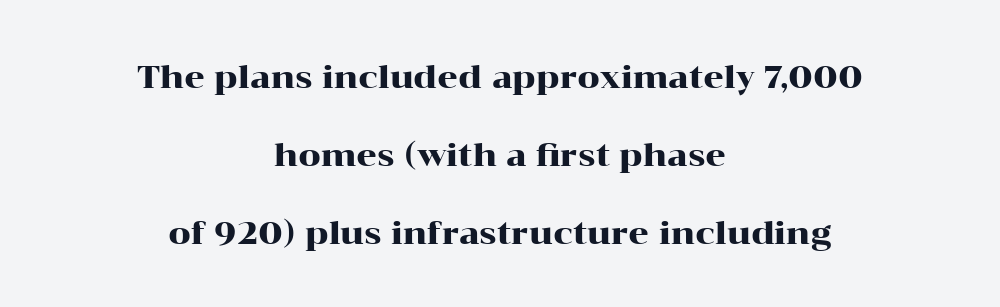
Q: Is the text italic (slanted)? A: No, it is upright.
Q: Is the typeface a serif or a sans-serif typeface? A: Serif.
Q: Is the text underlined? A: No.
Q: How is the paragraph aligned? A: Centered.
Q: Is the spacing between letters normal or unusually wide? A: Normal.
Q: Is the spacing between lines tight, normal or loose? A: Loose.
Q: Width (condensed, normal, or wide)? A: Wide.
Q: Stroke contrast? A: High.
Q: x-height? A: Medium.
Q: Monospaced? A: No.
